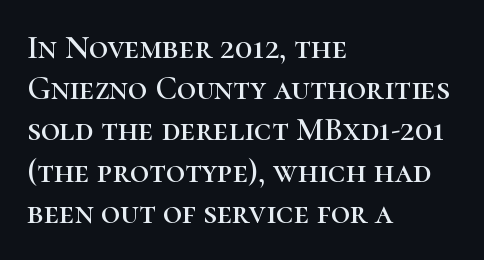
The image shows 33 px serif type, upright; set left-aligned, normal line spacing (1.25x), normal letter spacing, not underlined; high stroke contrast and a medium x-height.
